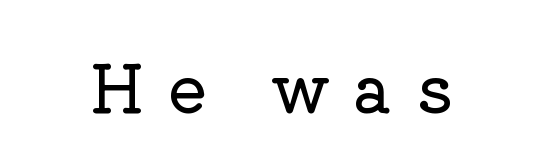
Q: Is the text italic (slanted)? A: No, it is upright.
Q: Is the typeface a serif or a sans-serif typeface? A: Serif.
Q: Is the text underlined? A: No.
Q: Is the spacing between letters normal or unusually wide? A: Unusually wide.
Q: Width (condensed, normal, or wide)? A: Normal.
Q: Stroke contrast? A: Low.
Q: x-height? A: Medium.
Q: Monospaced? A: No.
